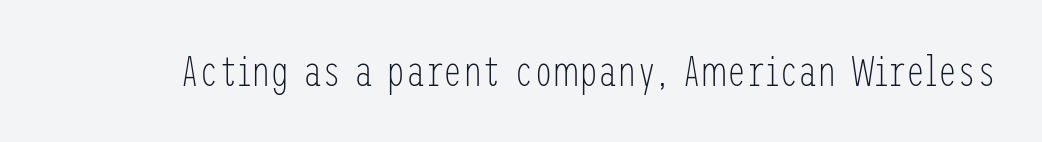
{"serif": "no", "italic": "no", "bold": "no", "weight": "light", "width": "condensed", "stroke_contrast": "low", "x_height": "medium", "underline": "no", "letter_spacing": "normal", "letter_spacing_em": 0.0, "glyph_px": 43}
